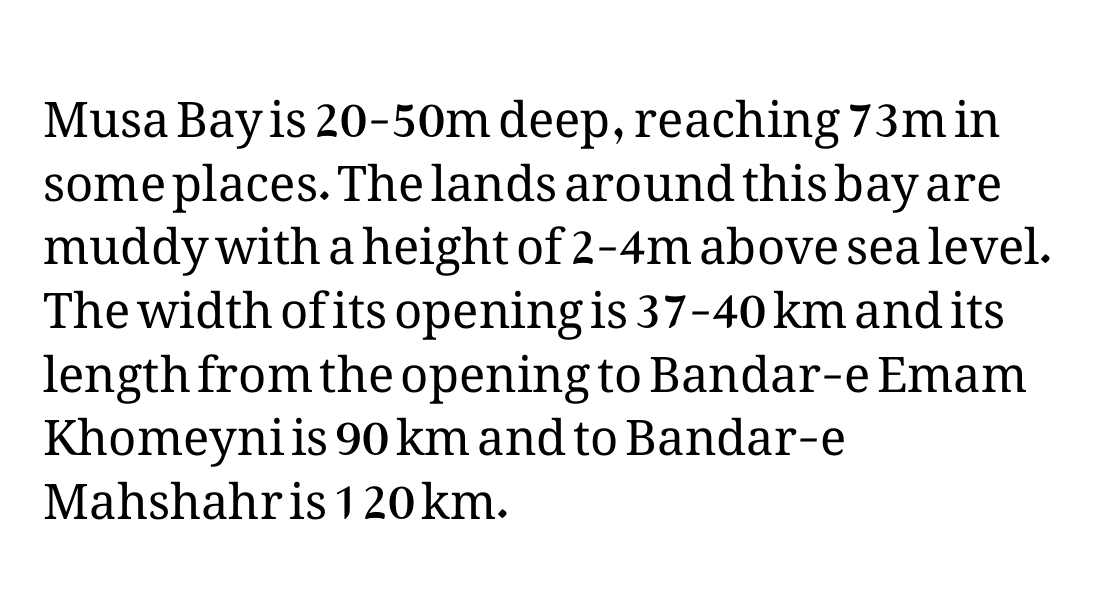
{"italic": "no", "bold": "no", "weight": "regular", "width": "normal", "stroke_contrast": "medium", "x_height": "medium", "monospaced": "no", "underline": "no", "align": "left", "line_spacing": "normal", "line_spacing_ratio": 1.3, "letter_spacing": "normal", "letter_spacing_em": 0.0, "glyph_px": 49}
